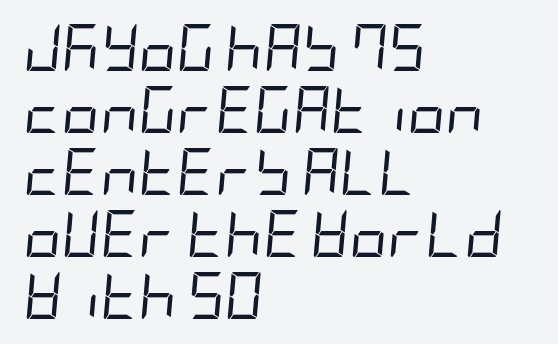
The image shows 47 px regular-weight, condensed type, italic (leaning right); set left-aligned, normal line spacing (1.32x), normal letter spacing, not underlined; low stroke contrast and a large x-height.
